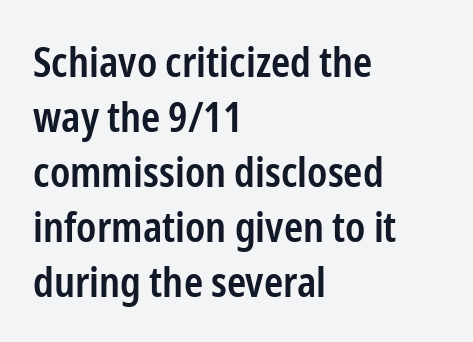
Nope, not italic — everything's standing straight. Serifs: no, the terminals of the letterforms are clean. Bold? Not quite — semibold, heavier than regular but stopping short. Short note: letters normally spaced. Has an underline been added? It has not. The face used here is proportionally spaced, like ordinary book or web type.
